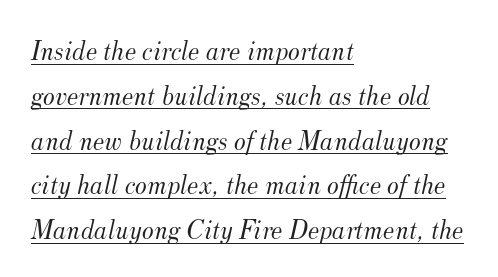
The typesetting does not lean heavy: it is not bold. A typographer would call this underscored text. This sample uses plain, unmodified letter spacing. The lettering tilts uniformly, giving the passage an italic look. Line starts are locked; line ends wander.
